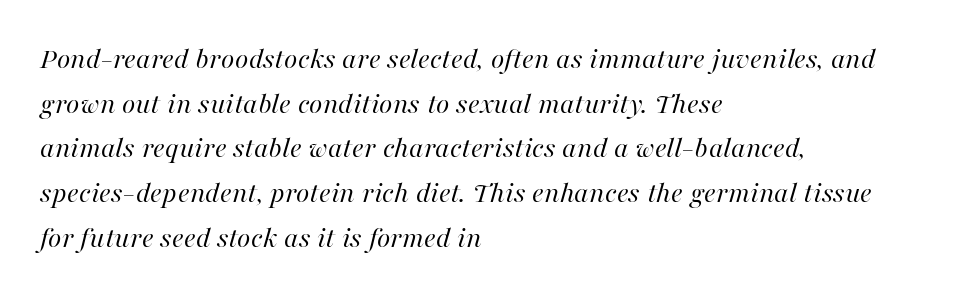
The image shows 31 px regular-weight type, italic (leaning right); set left-aligned, normal line spacing (1.44x), normal letter spacing, not underlined; high stroke contrast and a medium x-height.
